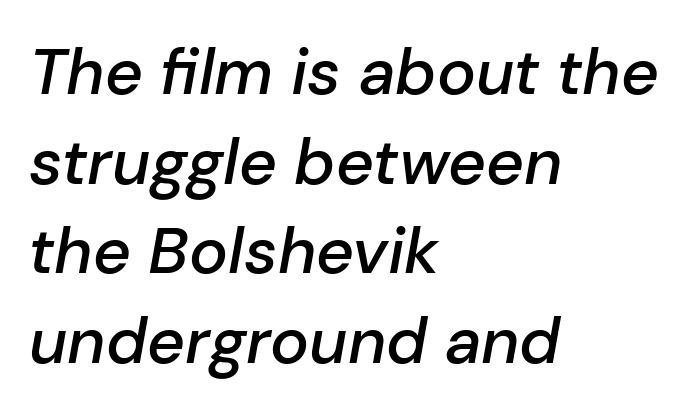
Q: Is the text bold? A: Semi-bold.
Q: Is the text italic (slanted)? A: Yes, it leans right by about 10 degrees.
Q: Is the text underlined? A: No.
Q: How is the paragraph aligned? A: Left-aligned.
Q: Is the spacing between letters normal or unusually wide? A: Normal.
Q: Is the spacing between lines tight, normal or loose? A: Normal.
Q: Width (condensed, normal, or wide)? A: Normal.
Q: Stroke contrast? A: Low.
Q: x-height? A: Medium.
Q: Monospaced? A: No.
